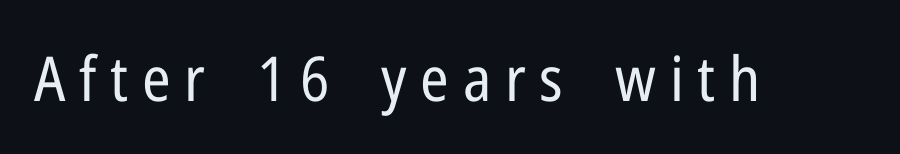
Q: Is the text bold? A: No.
Q: Is the text italic (slanted)? A: No, it is upright.
Q: Is the typeface a serif or a sans-serif typeface? A: Sans-serif.
Q: Is the text underlined? A: No.
Q: Is the spacing between letters normal or unusually wide? A: Unusually wide.
Q: Width (condensed, normal, or wide)? A: Condensed.
Q: Stroke contrast? A: Low.
Q: x-height? A: Medium.
Q: Monospaced? A: No.
